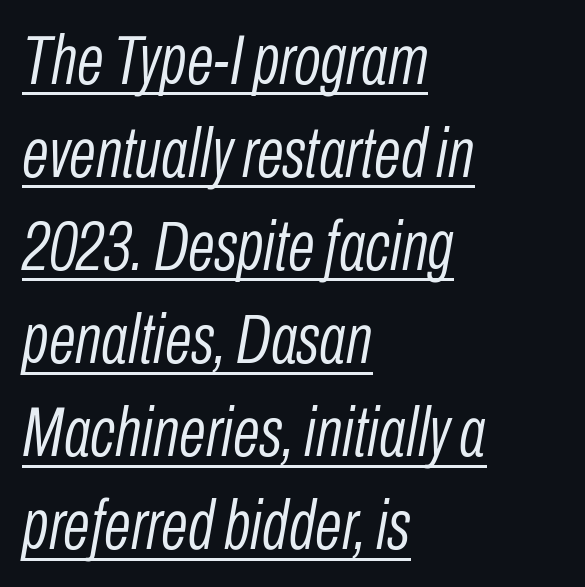
The letters are slanted; this is an italic face. Short note: letters normally spaced. This rendering features underlined lettering. Note the varied advance widths — an 'i' is clearly narrower than an 'm'.
